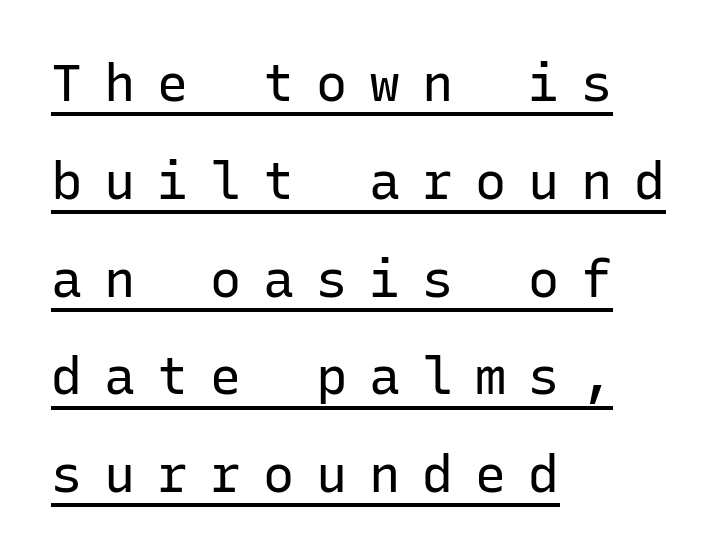
Q: Is the text bold? A: No.
Q: Is the text italic (slanted)? A: No, it is upright.
Q: Is the typeface a serif or a sans-serif typeface? A: Sans-serif.
Q: Is the text underlined? A: Yes.
Q: How is the paragraph aligned? A: Left-aligned.
Q: Is the spacing between letters normal or unusually wide? A: Unusually wide.
Q: Width (condensed, normal, or wide)? A: Normal.
Q: Stroke contrast? A: Low.
Q: x-height? A: Medium.
Q: Monospaced? A: Yes.
